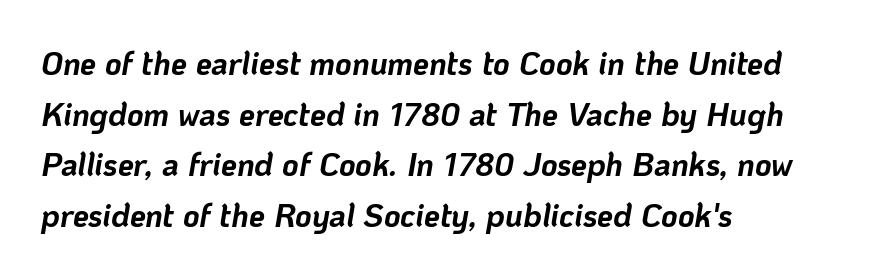
{"italic": "yes", "lean": "right", "slant_degrees": 10, "bold": "yes", "weight": "bold", "width": "normal", "stroke_contrast": "low", "x_height": "medium", "monospaced": "no", "underline": "no", "align": "left", "line_spacing": "normal", "line_spacing_ratio": 1.58, "letter_spacing": "normal", "letter_spacing_em": 0.0, "glyph_px": 32}
